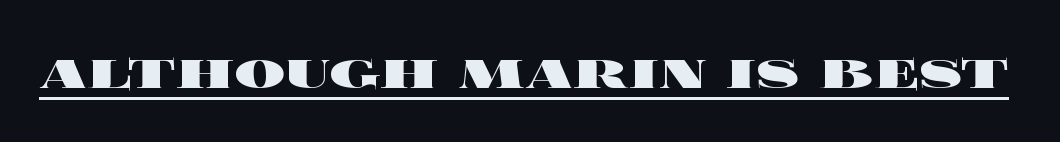
Q: Is the text bold? A: Yes.
Q: Is the text italic (slanted)? A: No, it is upright.
Q: Is the text underlined? A: Yes.
Q: Is the spacing between letters normal or unusually wide? A: Normal.
Q: Width (condensed, normal, or wide)? A: Wide.
Q: x-height? A: Large.
Q: Monospaced? A: No.
